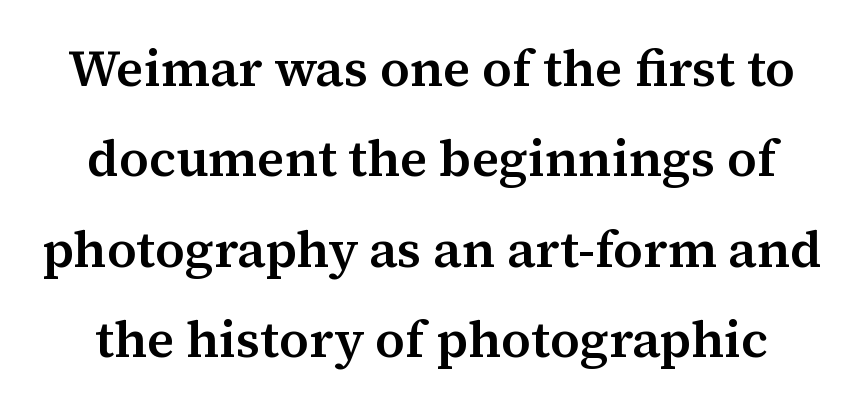
The image shows 52 px semibold serif type, upright; set line spacing 1.74x, normal letter spacing, not underlined; medium stroke contrast and a medium x-height.
